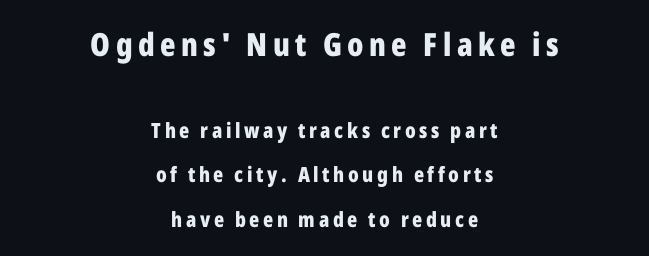
{"serif": "no", "italic": "no", "bold": "yes", "weight": "bold", "width": "condensed", "stroke_contrast": "low", "x_height": "medium", "monospaced": "no", "underline": "no", "align": "center", "line_spacing": "loose", "line_spacing_ratio": 2.13, "larger_block": "first", "size_ratio": 1.52, "glyph_px": 32}
